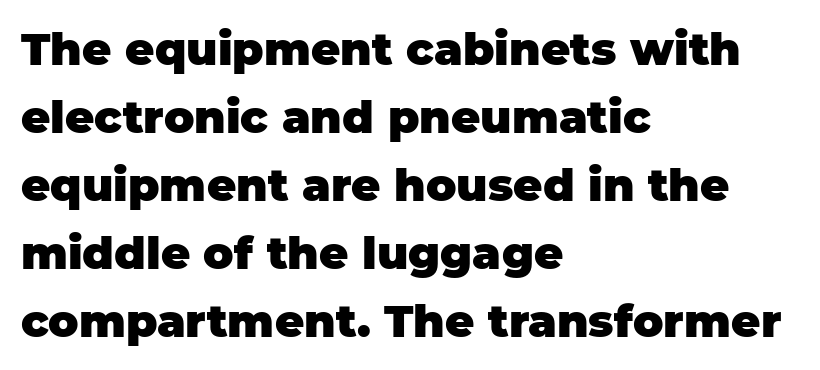
Q: Is the text bold? A: Yes.
Q: Is the text italic (slanted)? A: No, it is upright.
Q: Is the typeface a serif or a sans-serif typeface? A: Sans-serif.
Q: Is the text underlined? A: No.
Q: How is the paragraph aligned? A: Left-aligned.
Q: Is the spacing between letters normal or unusually wide? A: Normal.
Q: Is the spacing between lines tight, normal or loose? A: Normal.
Q: Width (condensed, normal, or wide)? A: Normal.
Q: Stroke contrast? A: Low.
Q: x-height? A: Large.
Q: Monospaced? A: No.
